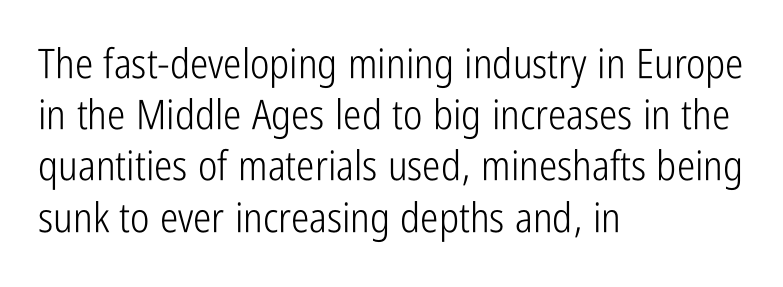
{"serif": "no", "italic": "no", "bold": "no", "weight": "light", "width": "condensed", "stroke_contrast": "low", "x_height": "medium", "monospaced": "no", "underline": "no", "align": "left", "line_spacing": "normal", "line_spacing_ratio": 1.25, "letter_spacing": "normal", "letter_spacing_em": 0.0, "glyph_px": 41}
